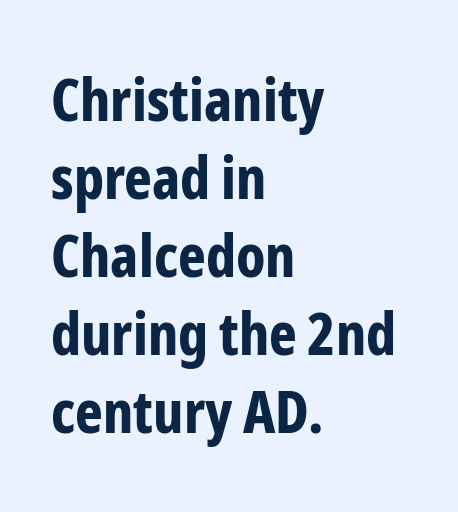
The image shows 59 px bold, condensed sans-serif type, upright; set left-aligned, normal line spacing (1.32x), normal letter spacing, not underlined; low stroke contrast and a medium x-height.
